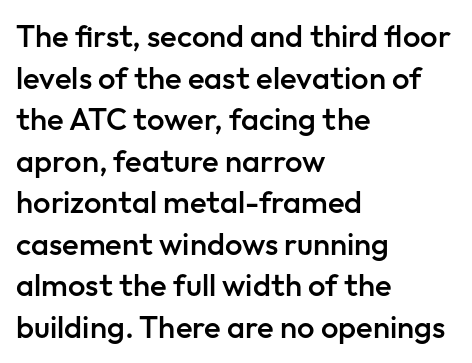
Honestly, the row spacing looks completely unremarkable. Font category for this specimen: sans-serif. Caption: multi-line text, flush left, ragged right. These lines carry some extra weight — a demibold, not a full bold.
